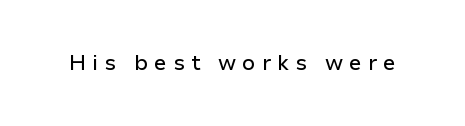
{"italic": "no", "underline": "no", "letter_spacing": "wide", "letter_spacing_em": 0.29, "glyph_px": 21}
